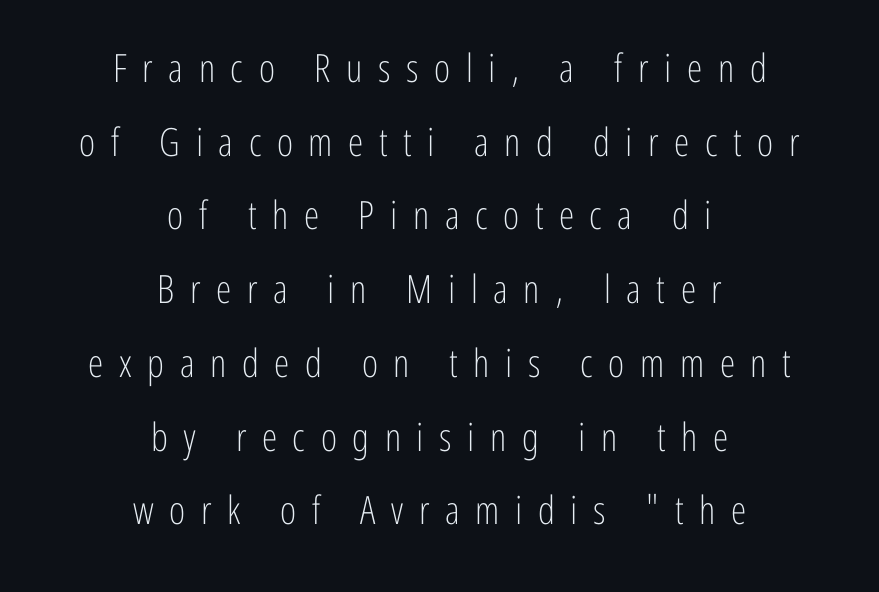
Q: Is the text bold? A: No.
Q: Is the text italic (slanted)? A: No, it is upright.
Q: Is the typeface a serif or a sans-serif typeface? A: Sans-serif.
Q: Is the text underlined? A: No.
Q: How is the paragraph aligned? A: Centered.
Q: Is the spacing between letters normal or unusually wide? A: Unusually wide.
Q: Width (condensed, normal, or wide)? A: Condensed.
Q: Stroke contrast? A: Low.
Q: x-height? A: Medium.
Q: Monospaced? A: No.
